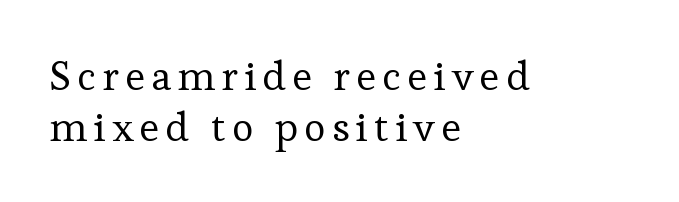
{"serif": "yes", "italic": "no", "bold": "no", "weight": "regular", "width": "normal", "stroke_contrast": "low", "x_height": "medium", "monospaced": "no", "underline": "no", "align": "left", "line_spacing_ratio": 1.24, "glyph_px": 41}
